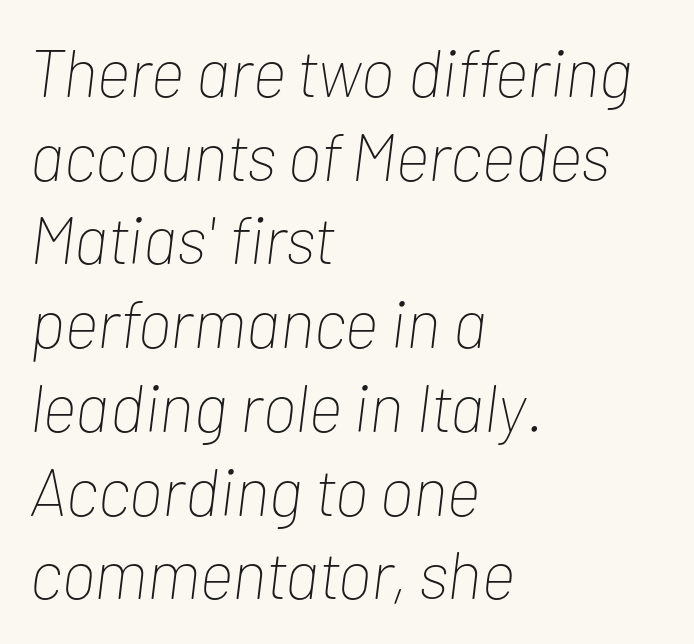
Q: Is the text bold? A: No.
Q: Is the text italic (slanted)? A: Yes, it leans right by about 7 degrees.
Q: Is the text underlined? A: No.
Q: How is the paragraph aligned? A: Left-aligned.
Q: Is the spacing between letters normal or unusually wide? A: Normal.
Q: Is the spacing between lines tight, normal or loose? A: Normal.
Q: Width (condensed, normal, or wide)? A: Condensed.
Q: Stroke contrast? A: Low.
Q: x-height? A: Medium.
Q: Monospaced? A: No.
